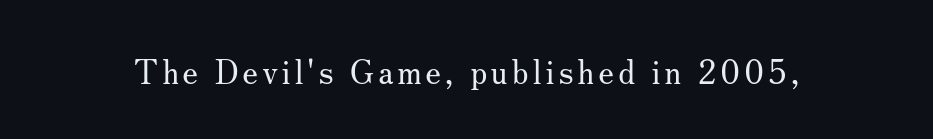
Q: Is the text bold? A: No.
Q: Is the text italic (slanted)? A: No, it is upright.
Q: Is the typeface a serif or a sans-serif typeface? A: Serif.
Q: Is the text underlined? A: No.
Q: Width (condensed, normal, or wide)? A: Normal.
Q: Stroke contrast? A: Medium.
Q: x-height? A: Small.
Q: Monospaced? A: No.
